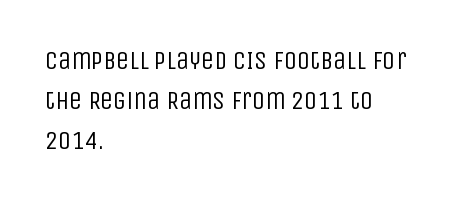
{"italic": "no", "bold": "no", "underline": "no", "align": "left", "line_spacing": "normal", "line_spacing_ratio": 1.53, "letter_spacing": "normal", "letter_spacing_em": 0.0, "glyph_px": 26}
